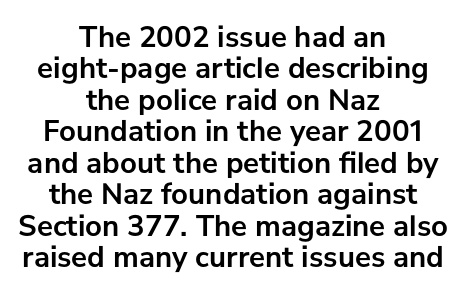
The image shows 30 px semibold sans-serif type, upright; set centered, tight line spacing (1.05x), normal letter spacing, not underlined; low stroke contrast and a medium x-height.
